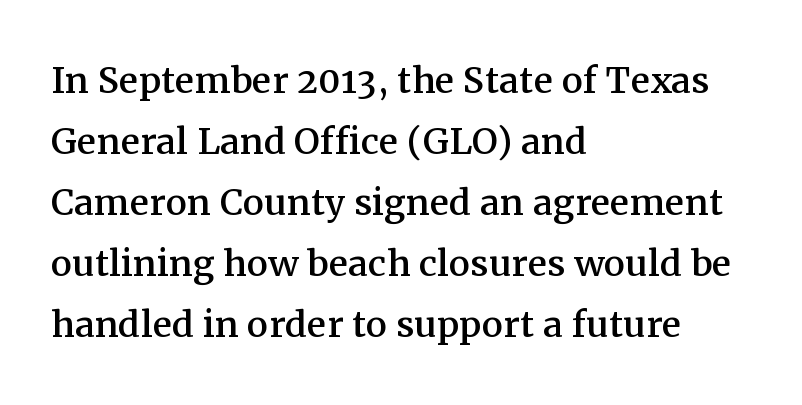
Words appear dense and cohesive because spacing is normal. These lines sit exactly where default settings would place them. Examine the stroke ends and you'll spot serifs. Do the characters align in a grid? No, the font is proportional. These lines stack with their left ends in a neat column.
